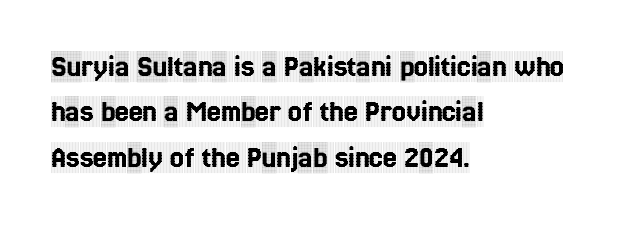
{"serif": "yes", "italic": "no", "width": "condensed", "x_height": "large", "monospaced": "no", "underline": "no", "align": "left", "line_spacing": "normal", "line_spacing_ratio": 1.46, "letter_spacing": "normal", "letter_spacing_em": 0.0, "glyph_px": 31}
